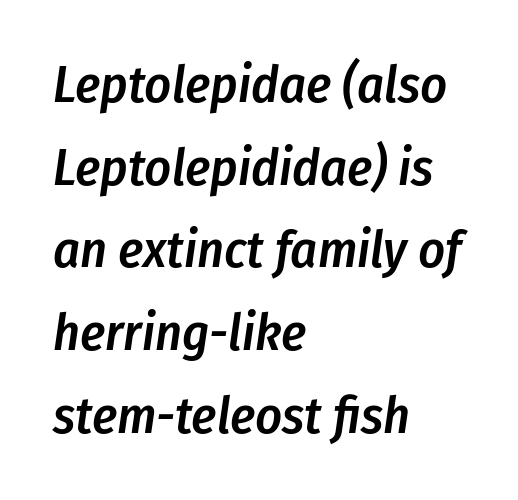
Q: Is the text bold? A: Semi-bold.
Q: Is the text italic (slanted)? A: Yes, it leans right by about 8 degrees.
Q: Is the text underlined? A: No.
Q: How is the paragraph aligned? A: Left-aligned.
Q: Is the spacing between letters normal or unusually wide? A: Normal.
Q: Is the spacing between lines tight, normal or loose? A: Normal.
Q: Width (condensed, normal, or wide)? A: Condensed.
Q: Stroke contrast? A: Low.
Q: x-height? A: Medium.
Q: Monospaced? A: No.
